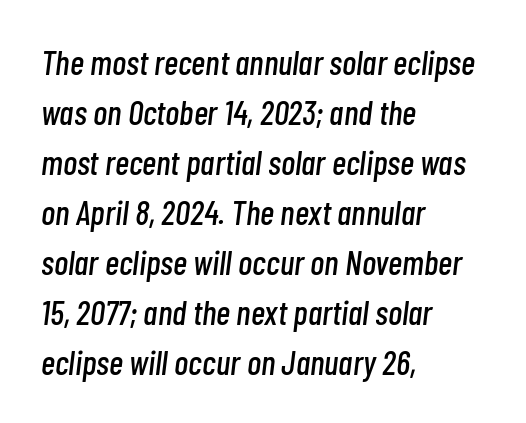
Leading matches the norm, producing a regular column. Words appear dense and cohesive because spacing is normal. Yep, that's italic — everything's leaning. Spacing verdict: proportional, widths tailored to each character. The words here are not underlined.
